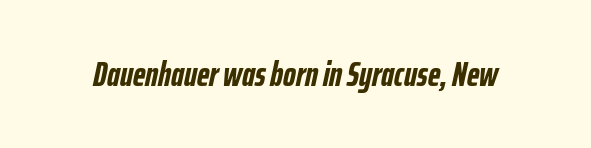
Q: Is the text bold? A: Yes.
Q: Is the text italic (slanted)? A: Yes, it leans right by about 12 degrees.
Q: Is the text underlined? A: No.
Q: Is the spacing between letters normal or unusually wide? A: Normal.
Q: Width (condensed, normal, or wide)? A: Condensed.
Q: Stroke contrast? A: Low.
Q: x-height? A: Medium.
Q: Monospaced? A: No.
